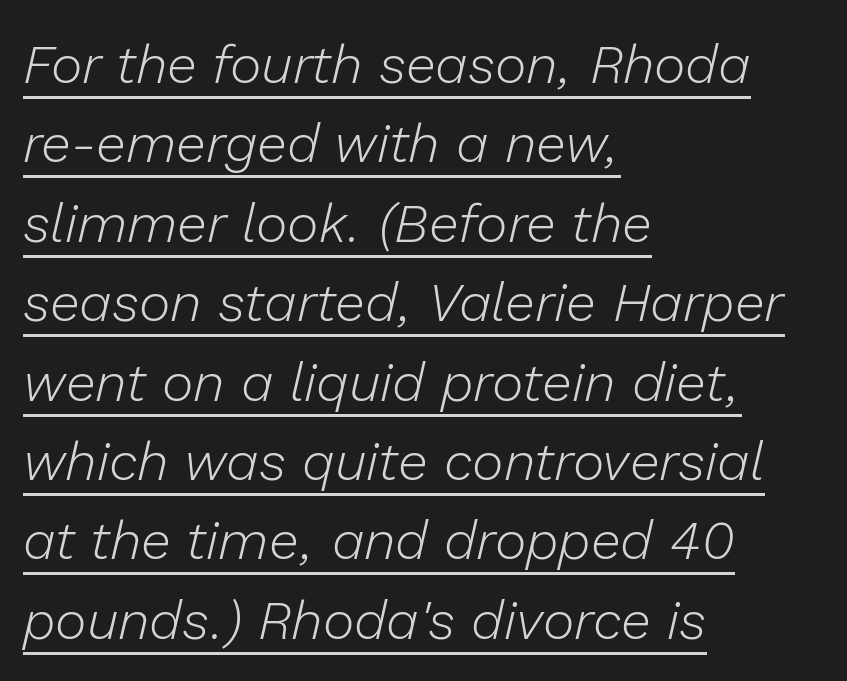
The image shows 54 px light type, italic (leaning right); set left-aligned, normal line spacing (1.47x), normal letter spacing, underlined; low stroke contrast and a medium x-height.
